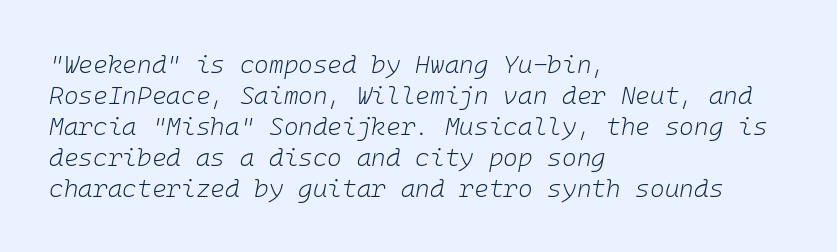
The image shows 25 px text type, italic (leaning right); set left-aligned, line spacing 1.24x, normal letter spacing, not underlined.
